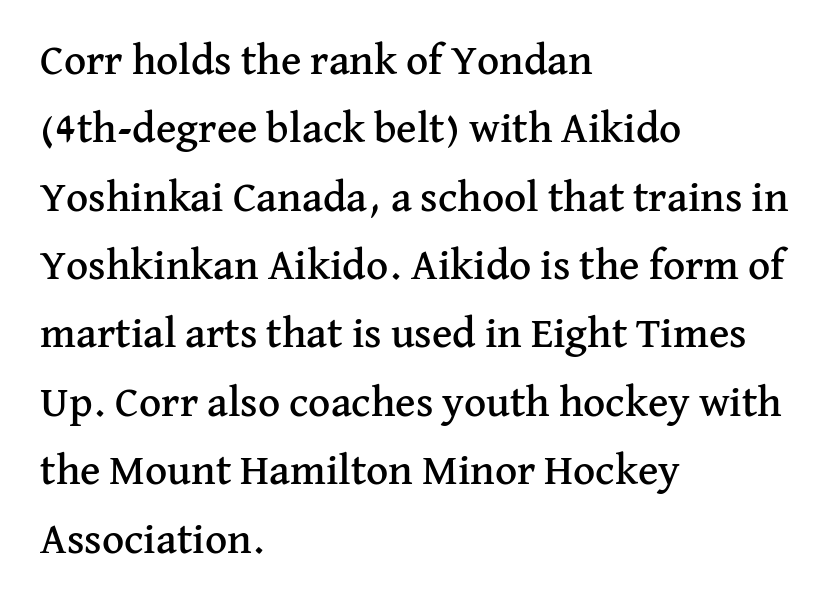
The image shows 43 px serif type, upright; set left-aligned, normal line spacing (1.59x), normal letter spacing, not underlined; medium stroke contrast and a medium x-height.
